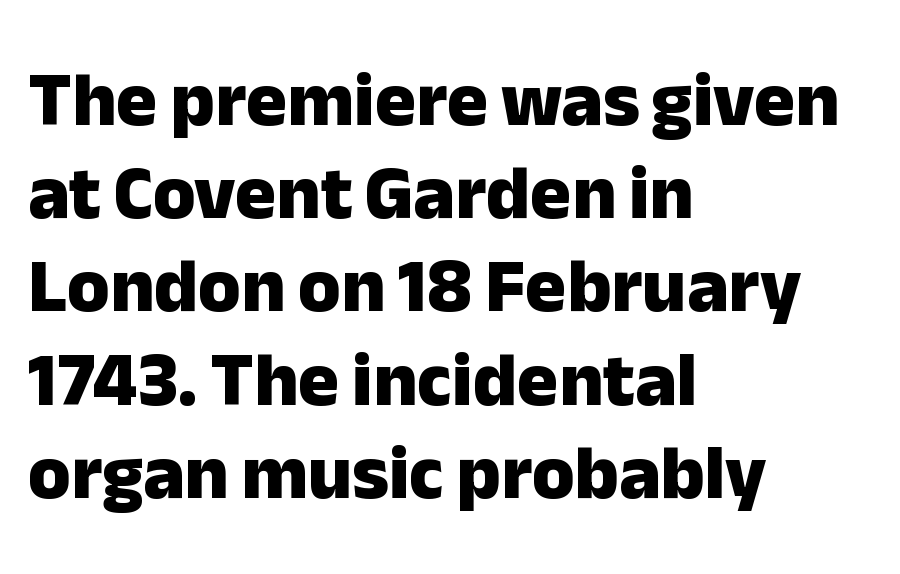
The image shows 77 px heavy sans-serif type, upright; set left-aligned, line spacing 1.21x, normal letter spacing, not underlined; low stroke contrast and a medium x-height.
